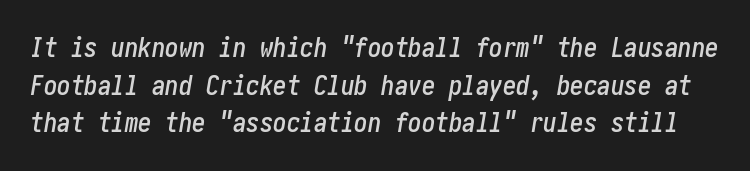
Q: Is the text italic (slanted)? A: Yes, it leans right by about 10 degrees.
Q: Is the text underlined? A: No.
Q: Is the spacing between letters normal or unusually wide? A: Normal.
Q: Is the spacing between lines tight, normal or loose? A: Normal.
